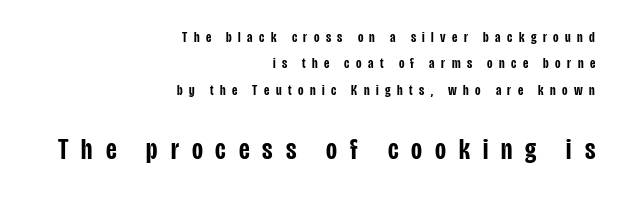
The image shows 30 px semibold, condensed sans-serif type, upright; set right-aligned, line spacing 1.76x, unusually wide letter spacing (+0.43 em), not underlined; the second (bottom) block is 2.0x larger; low stroke contrast and a large x-height.
